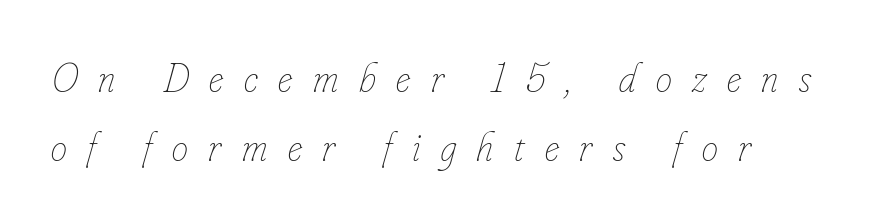
Q: Is the text bold? A: No.
Q: Is the text italic (slanted)? A: Yes, it leans right by about 16 degrees.
Q: Is the text underlined? A: No.
Q: How is the paragraph aligned? A: Left-aligned.
Q: Is the spacing between letters normal or unusually wide? A: Unusually wide.
Q: Is the spacing between lines tight, normal or loose? A: Normal.
Q: Width (condensed, normal, or wide)? A: Condensed.
Q: Stroke contrast? A: Low.
Q: x-height? A: Small.
Q: Monospaced? A: No.
